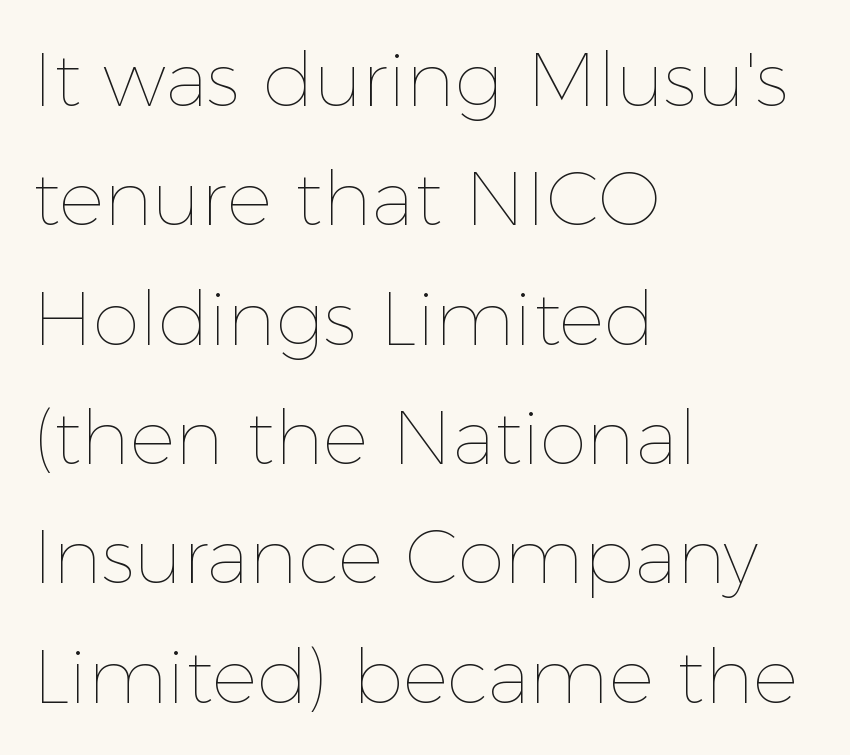
The image shows 76 px thin type, upright; set left-aligned, normal line spacing (1.57x), normal letter spacing, not underlined; a medium x-height.
